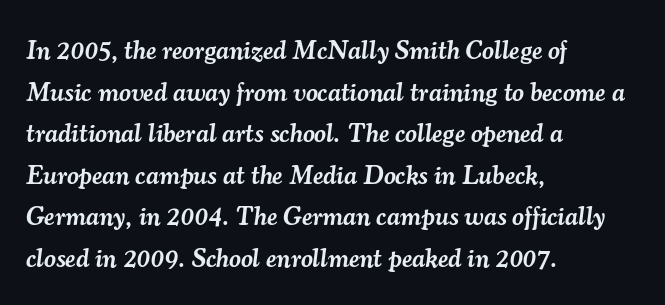
{"italic": "yes", "lean": "right", "slant_degrees": 7, "bold": "semi", "underline": "no", "align": "left", "line_spacing": "normal", "line_spacing_ratio": 1.6, "letter_spacing": "normal", "letter_spacing_em": 0.0, "glyph_px": 26}
